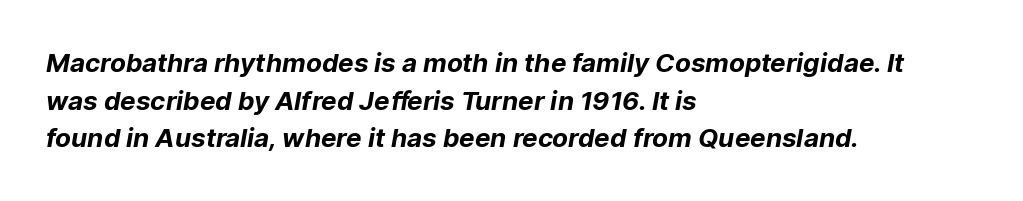
Q: Is the text bold? A: Yes.
Q: Is the text underlined? A: No.
Q: How is the paragraph aligned? A: Left-aligned.
Q: Is the spacing between letters normal or unusually wide? A: Normal.
Q: Is the spacing between lines tight, normal or loose? A: Normal.
